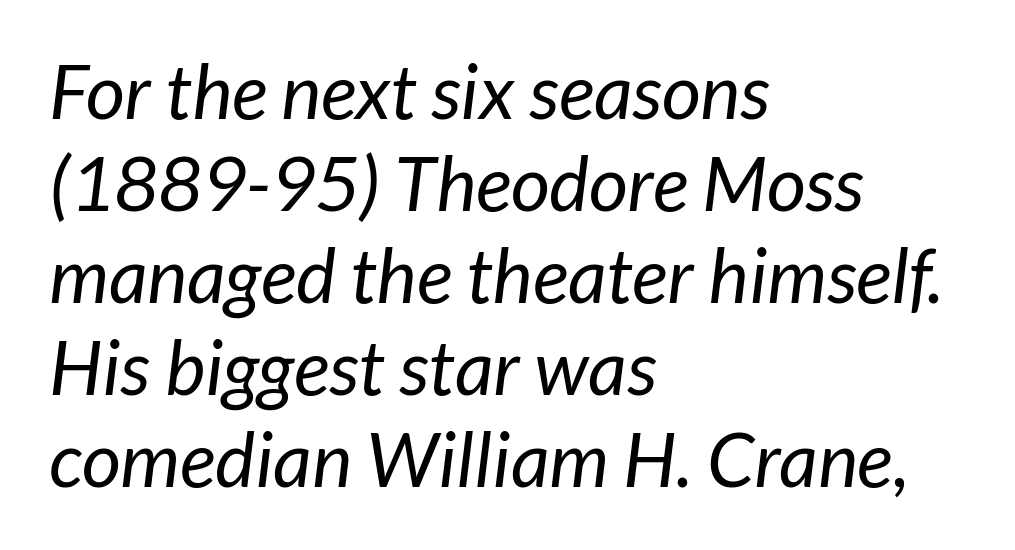
The image shows 76 px regular-weight sans-serif type; set left-aligned, line spacing 1.21x, normal letter spacing, not underlined; low stroke contrast and a medium x-height.
